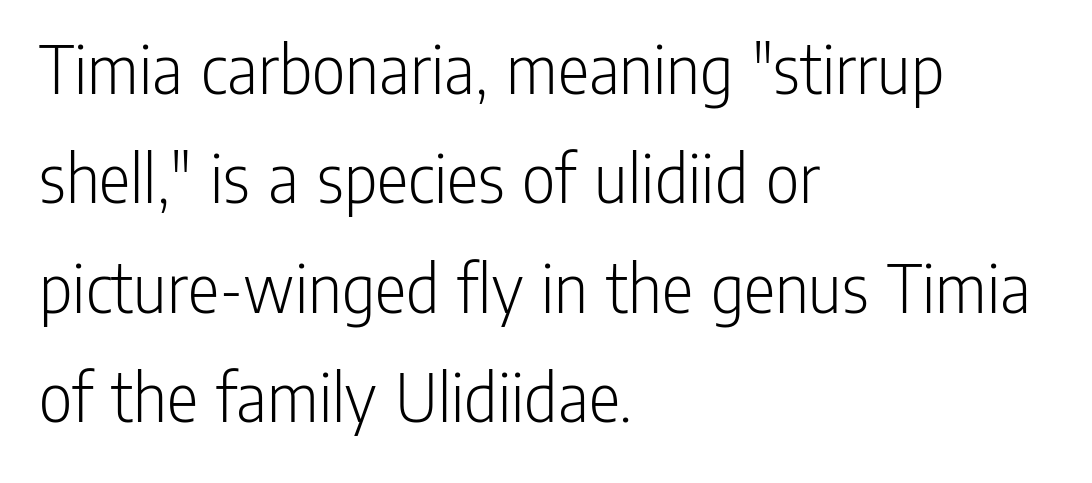
The image shows 73 px light, condensed sans-serif type, upright; set left-aligned, normal line spacing (1.5x), normal letter spacing, not underlined; low stroke contrast and a medium x-height.
